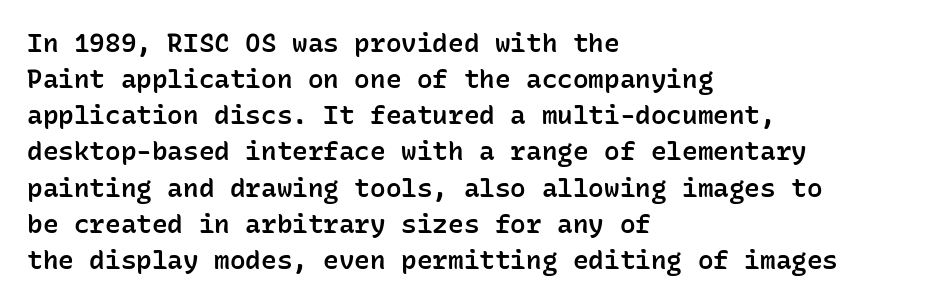
Designer's note — italics off, roman on. The sample has been set in demibold, a notch under bold. Anything drawn beneath the words? Only blank space. Does the copy run flush right? No — it runs flush left. The lines sit at an ordinary, default distance from one another.
